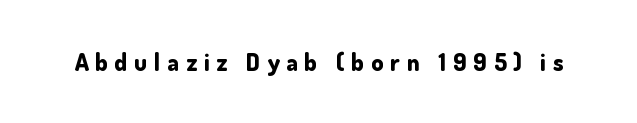
{"italic": "no", "bold": "yes", "underline": "no", "letter_spacing": "wide", "letter_spacing_em": 0.29, "glyph_px": 24}
